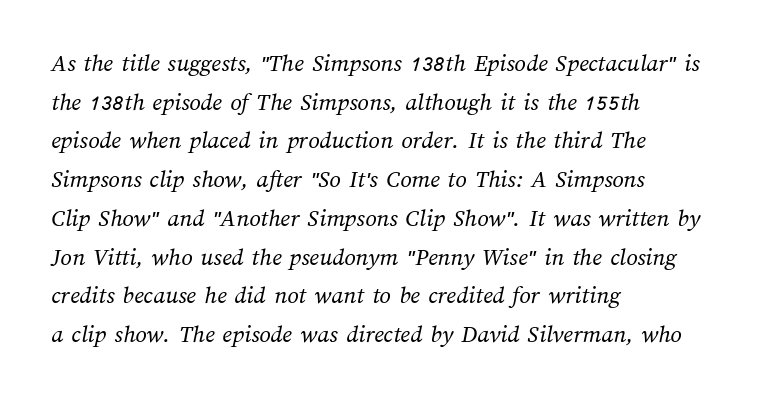
The image shows 25 px text type; set left-aligned, normal line spacing (1.55x), normal letter spacing, not underlined.
